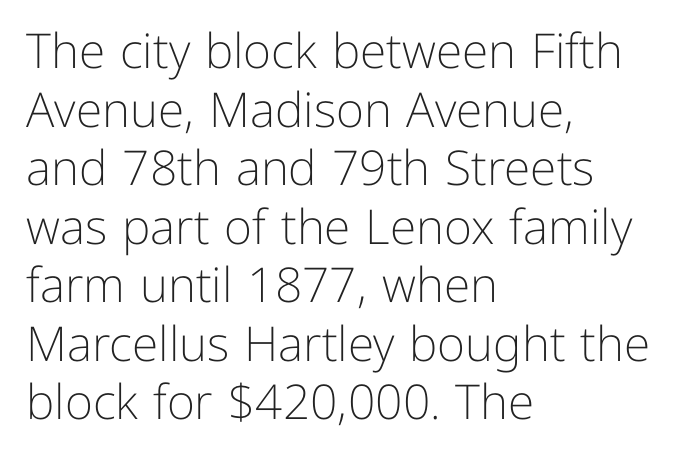
The image shows 48 px light sans-serif type, upright; set left-aligned, line spacing 1.22x, normal letter spacing, not underlined; low stroke contrast and a medium x-height.
